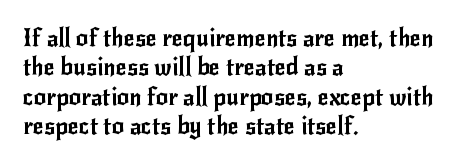
The lettering stays uniformly vertical, giving the passage a roman look. The letterforms sit shoulder to shoulder at normal distance. The setting favours the left margin, as ordinary paragraphs usually do. Decoration check: the copy has no underline.
